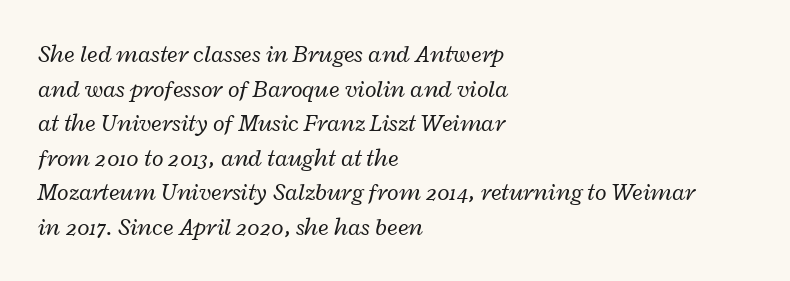
Vertical spacing — default. There is no visible air inserted between adjacent glyphs. Leftover space on each line is placed entirely after the last word. An italicized treatment has been applied to the whole sample. Weight: regular or lighter.
